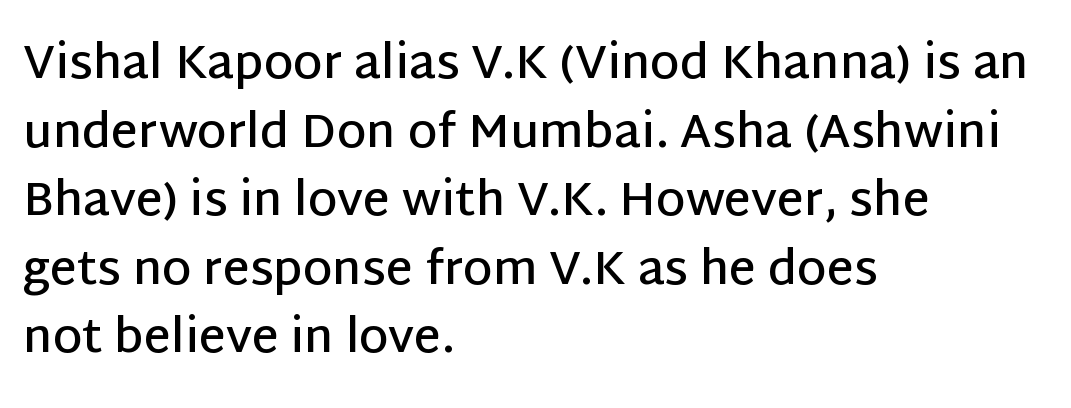
The image shows 47 px semibold sans-serif type, upright; set left-aligned, normal line spacing (1.46x), normal letter spacing, not underlined; low stroke contrast and a large x-height.
